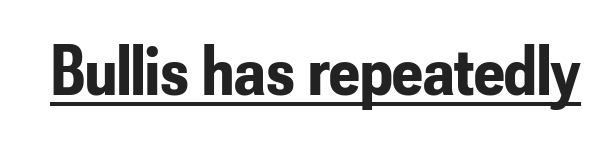
The image shows 71 px bold, condensed sans-serif type, upright; set normal letter spacing, underlined; low stroke contrast and a small x-height.
